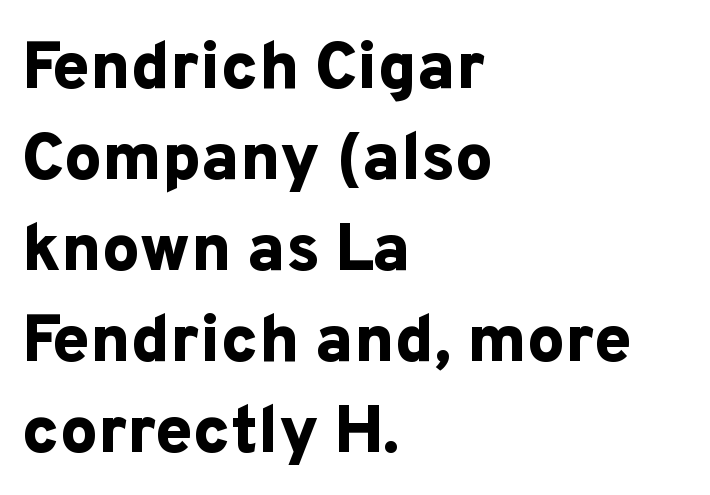
{"serif": "no", "italic": "no", "bold": "yes", "weight": "bold", "width": "normal", "stroke_contrast": "low", "x_height": "medium", "monospaced": "no", "underline": "no", "align": "left", "line_spacing": "normal", "line_spacing_ratio": 1.36, "letter_spacing": "normal", "letter_spacing_em": 0.0, "glyph_px": 67}
